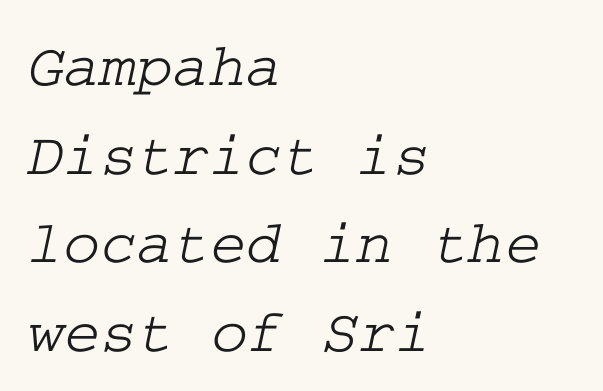
The designer went with a serif here, giving each stem small feet. Nobody drew a line under any word here. You could call the tracking neutral — neither tight nor loose. A typesetter would call this leading conventional body-copy spacing. These lines stack with their left ends in a neat column.
